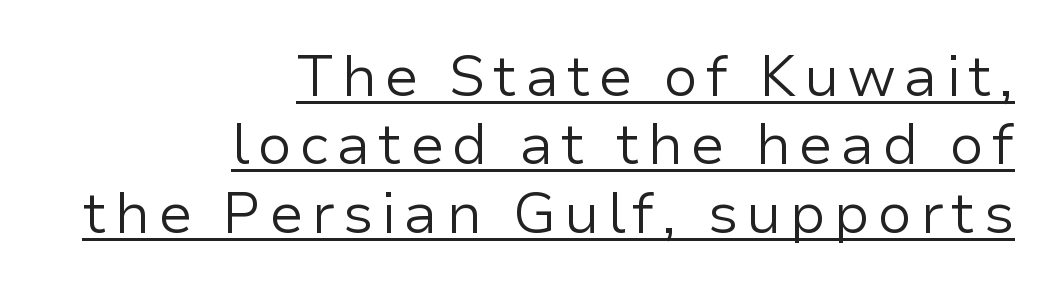
Q: Is the text bold? A: No.
Q: Is the text italic (slanted)? A: No, it is upright.
Q: Is the typeface a serif or a sans-serif typeface? A: Sans-serif.
Q: Is the text underlined? A: Yes.
Q: How is the paragraph aligned? A: Right-aligned.
Q: Width (condensed, normal, or wide)? A: Normal.
Q: Stroke contrast? A: Low.
Q: x-height? A: Medium.
Q: Monospaced? A: No.
